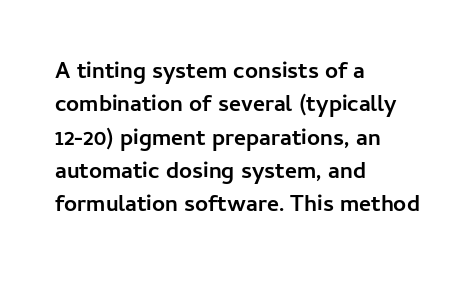
Every letter is thick-stroked: bold, no question. The space directly below the letters is spotless. How would I describe the line gaps? Plain and ordinary. A classic flush-left, rag-right setting is used for this passage. The specimen reads as upright at a glance.
